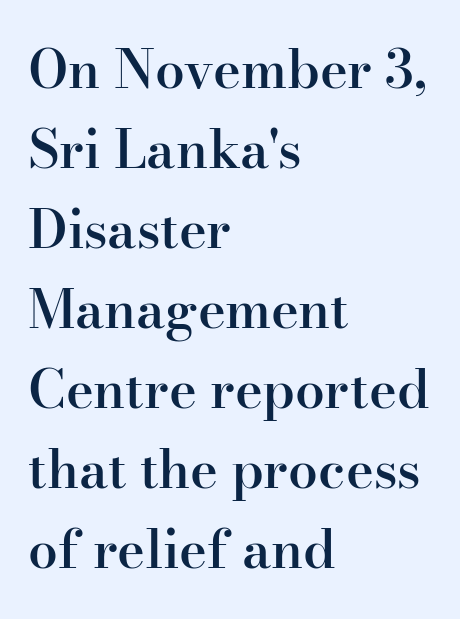
Q: Is the text bold? A: Semi-bold.
Q: Is the text italic (slanted)? A: No, it is upright.
Q: Is the typeface a serif or a sans-serif typeface? A: Serif.
Q: Is the text underlined? A: No.
Q: How is the paragraph aligned? A: Left-aligned.
Q: Is the spacing between letters normal or unusually wide? A: Normal.
Q: Is the spacing between lines tight, normal or loose? A: Normal.
Q: Width (condensed, normal, or wide)? A: Normal.
Q: Stroke contrast? A: High.
Q: x-height? A: Small.
Q: Monospaced? A: No.
